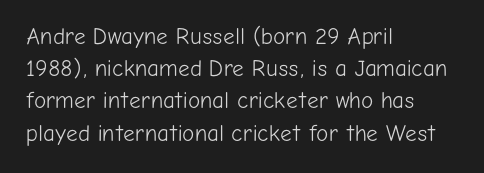
{"italic": "no", "bold": "no", "underline": "no", "align": "left", "line_spacing": "normal", "line_spacing_ratio": 1.4, "letter_spacing": "normal", "letter_spacing_em": 0.0, "glyph_px": 23}
